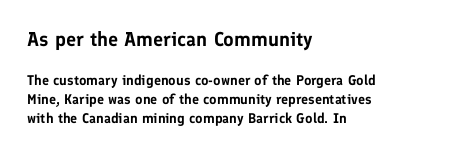
Reading down the block, your eye returns to a fixed left position each line. Ascenders rise straight up at ninety degrees. Which of the two is more prominent by size? The first, at the top. Default kerning and tracking; the words read as compact shapes. Plain, unruled lines of type. The line-height multiplier appears to be the usual default.
